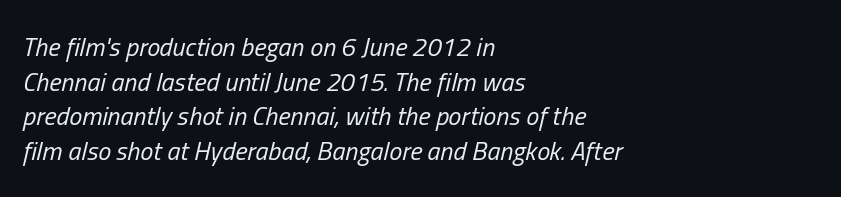
Q: Is the text bold? A: No.
Q: Is the text italic (slanted)? A: Yes, it leans right by about 13 degrees.
Q: Is the text underlined? A: No.
Q: How is the paragraph aligned? A: Left-aligned.
Q: Is the spacing between letters normal or unusually wide? A: Normal.
Q: Is the spacing between lines tight, normal or loose? A: Normal.
